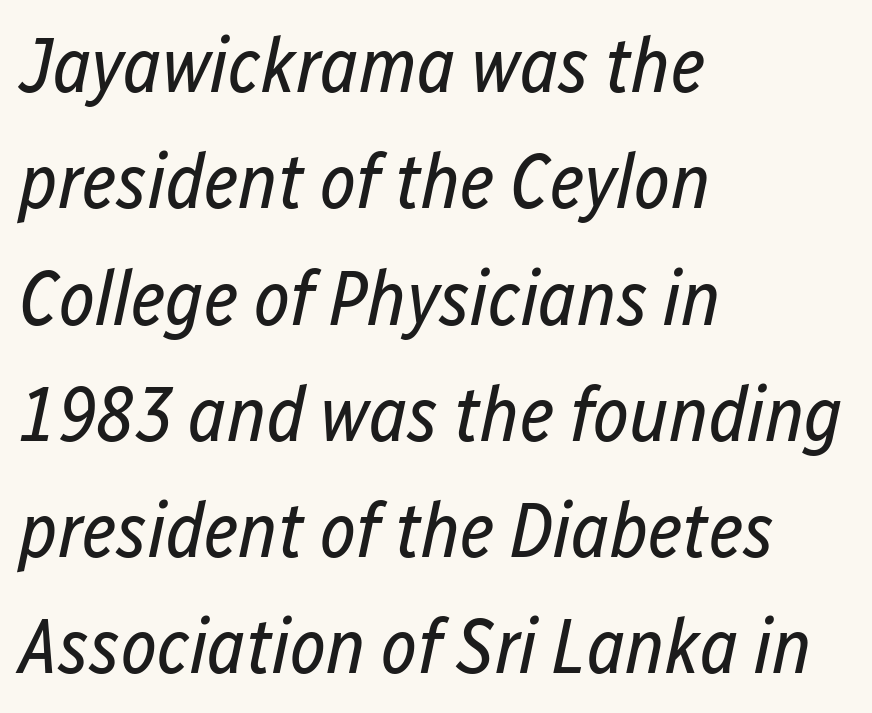
Q: Is the text bold? A: No.
Q: Is the text italic (slanted)? A: Yes, it leans right by about 12 degrees.
Q: Is the text underlined? A: No.
Q: How is the paragraph aligned? A: Left-aligned.
Q: Is the spacing between letters normal or unusually wide? A: Normal.
Q: Is the spacing between lines tight, normal or loose? A: Normal.
Q: Width (condensed, normal, or wide)? A: Condensed.
Q: Stroke contrast? A: Low.
Q: x-height? A: Medium.
Q: Monospaced? A: No.
